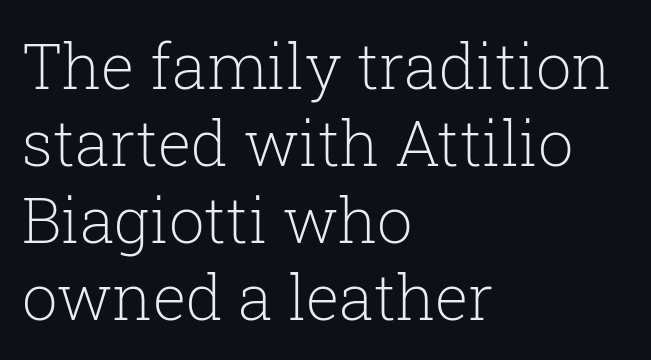
Q: Is the text bold? A: No.
Q: Is the text italic (slanted)? A: No, it is upright.
Q: Is the typeface a serif or a sans-serif typeface? A: Serif.
Q: Is the text underlined? A: No.
Q: How is the paragraph aligned? A: Left-aligned.
Q: Is the spacing between letters normal or unusually wide? A: Normal.
Q: Width (condensed, normal, or wide)? A: Normal.
Q: Stroke contrast? A: Low.
Q: x-height? A: Medium.
Q: Monospaced? A: No.
